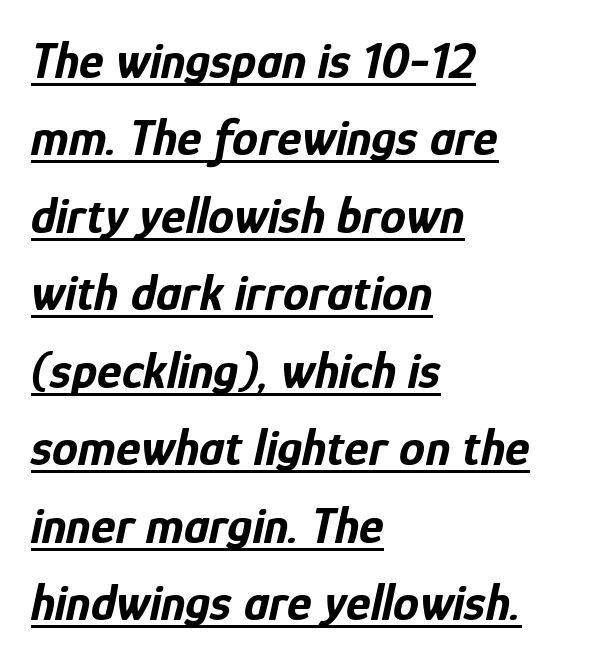
The image shows 52 px bold, condensed type, italic (leaning right); set left-aligned, normal line spacing (1.49x), normal letter spacing, underlined; low stroke contrast and a medium x-height.
